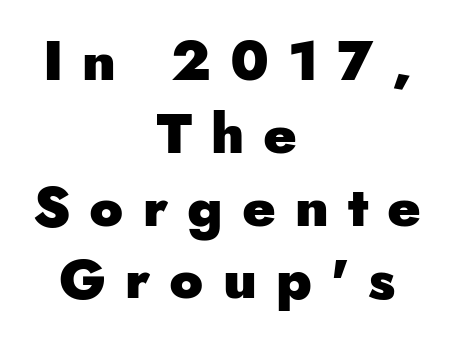
{"serif": "no", "italic": "no", "bold": "yes", "weight": "heavy", "width": "normal", "stroke_contrast": "low", "x_height": "small", "monospaced": "no", "underline": "no", "align": "center", "line_spacing": "normal", "line_spacing_ratio": 1.3, "letter_spacing": "wide", "letter_spacing_em": 0.34, "glyph_px": 56}
